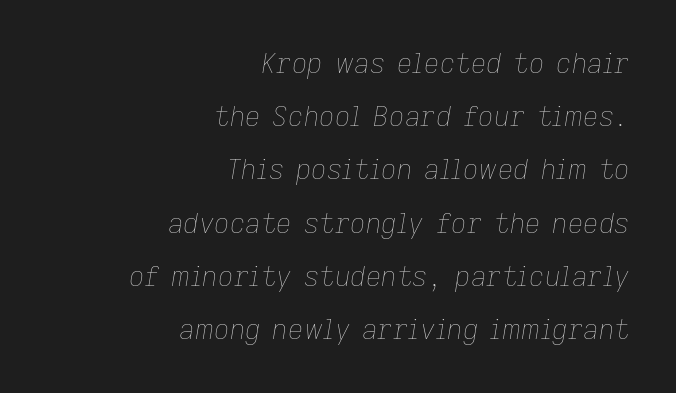
Compared with a typical body face, this is equally light or lighter still. Plain, unruled lines of type. Which margin do the lines hug? The right one — the left edge is uneven. If you measured baseline to baseline, you'd find a long distance. The text carries the slant typical of an italic or oblique font.
